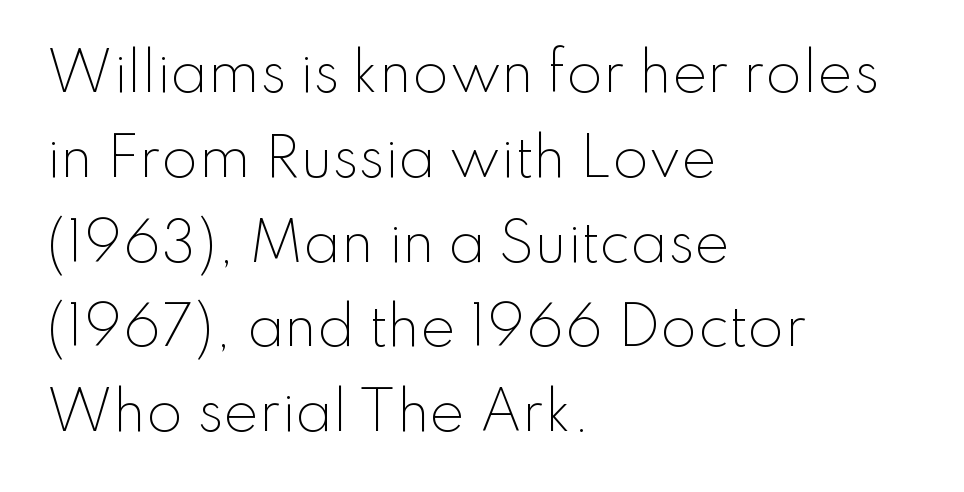
{"serif": "no", "italic": "no", "bold": "no", "weight": "light", "width": "normal", "stroke_contrast": "low", "x_height": "small", "monospaced": "no", "underline": "no", "align": "left", "line_spacing": "normal", "line_spacing_ratio": 1.6, "letter_spacing": "normal", "letter_spacing_em": 0.0, "glyph_px": 53}
